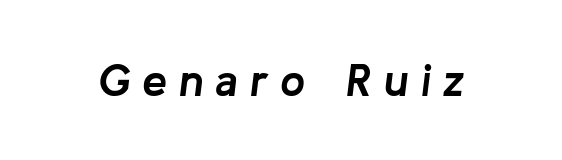
{"italic": "yes", "lean": "right", "slant_degrees": 8, "bold": "yes", "weight": "semibold", "width": "normal", "stroke_contrast": "low", "x_height": "medium", "monospaced": "no", "underline": "no", "letter_spacing": "wide", "letter_spacing_em": 0.26, "glyph_px": 45}
